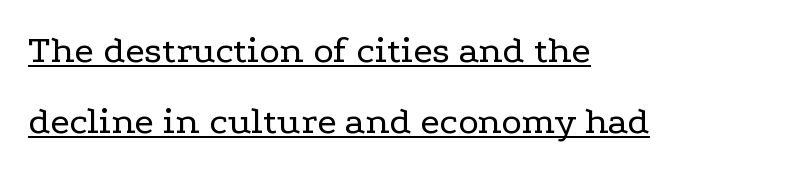
Q: Is the text bold? A: No.
Q: Is the text italic (slanted)? A: No, it is upright.
Q: Is the typeface a serif or a sans-serif typeface? A: Serif.
Q: Is the text underlined? A: Yes.
Q: How is the paragraph aligned? A: Left-aligned.
Q: Is the spacing between letters normal or unusually wide? A: Normal.
Q: Width (condensed, normal, or wide)? A: Wide.
Q: Stroke contrast? A: Low.
Q: x-height? A: Medium.
Q: Monospaced? A: No.
